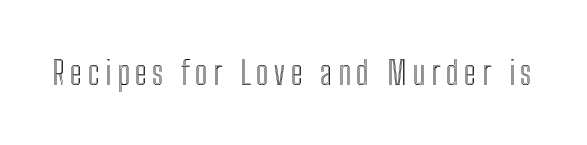
Q: Is the text italic (slanted)? A: No, it is upright.
Q: Is the text underlined? A: No.
Q: Width (condensed, normal, or wide)? A: Condensed.
Q: x-height? A: Medium.
Q: Monospaced? A: No.
